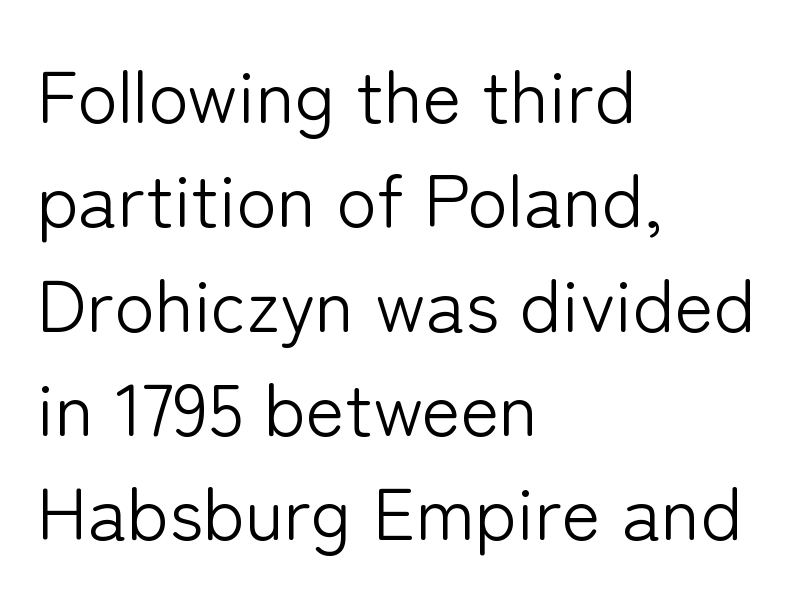
Each stroke keeps to a modest, everyday thickness or less. This is sans-serif lettering, the kind often seen on screens and signage. Each letter keeps its own natural width here, so spacing adapts to shape. The rows are spaced the way most documents space them. The baseline area is clear. Which margin do the lines hug? The left one — the right edge is uneven.
